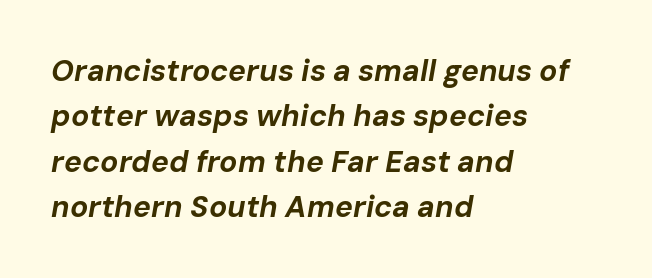
The rendering uses natural spacing where letterforms have individual widths. In terms of leading, this rendering sits right in the middle. The strokes are fattened all the way to bold. The specimen reads as italic at a glance. The lines are quadded left. Just letters on the line, the space beneath them empty.
